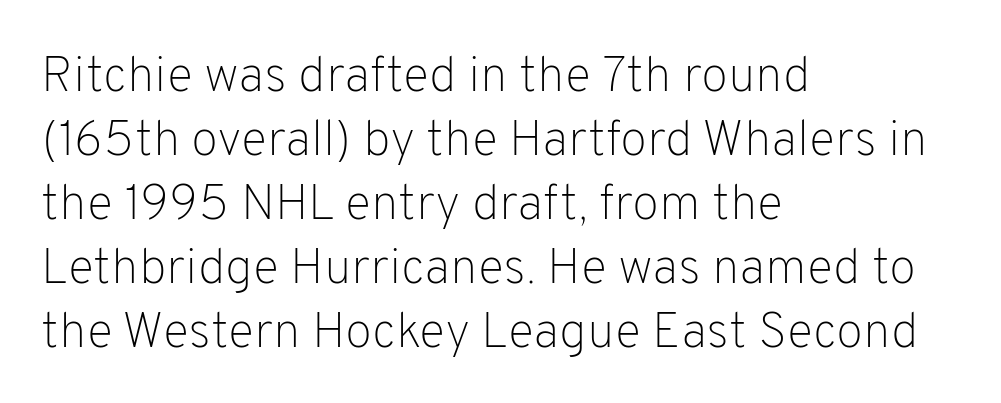
Q: Is the text bold? A: No.
Q: Is the text italic (slanted)? A: No, it is upright.
Q: Is the typeface a serif or a sans-serif typeface? A: Sans-serif.
Q: Is the text underlined? A: No.
Q: How is the paragraph aligned? A: Left-aligned.
Q: Is the spacing between letters normal or unusually wide? A: Normal.
Q: Is the spacing between lines tight, normal or loose? A: Normal.
Q: Width (condensed, normal, or wide)? A: Normal.
Q: Stroke contrast? A: Low.
Q: x-height? A: Medium.
Q: Monospaced? A: No.
